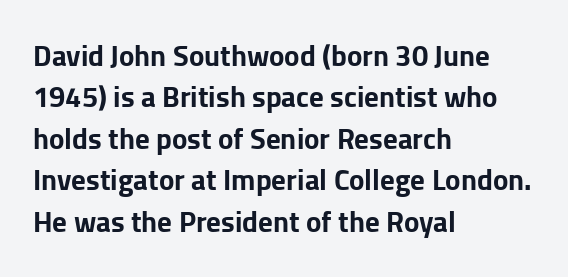
The image shows 29 px bold sans-serif type, upright; set left-aligned, normal line spacing (1.43x), normal letter spacing, not underlined; low stroke contrast and a medium x-height.
